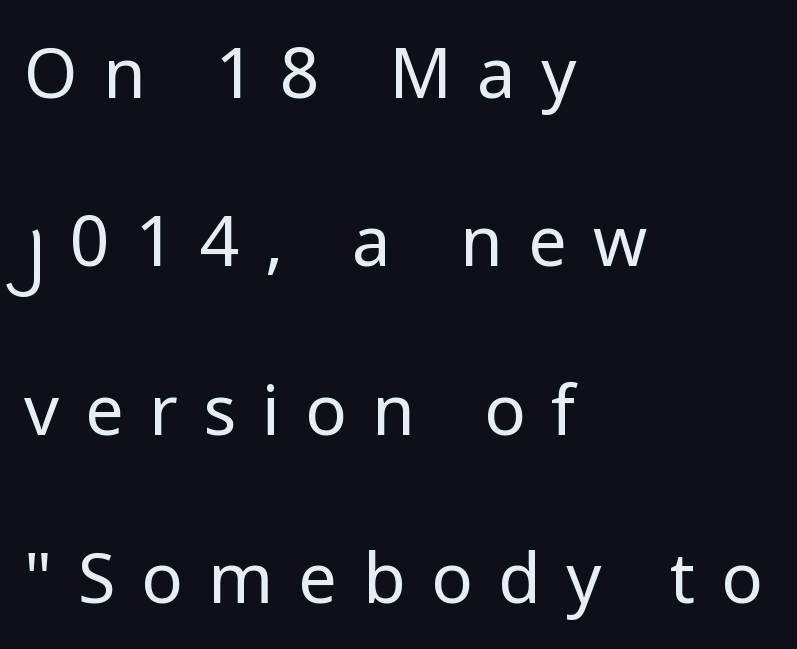
Q: Is the text bold? A: No.
Q: Is the text italic (slanted)? A: No, it is upright.
Q: Is the typeface a serif or a sans-serif typeface? A: Sans-serif.
Q: Is the text underlined? A: No.
Q: How is the paragraph aligned? A: Left-aligned.
Q: Is the spacing between letters normal or unusually wide? A: Unusually wide.
Q: Is the spacing between lines tight, normal or loose? A: Loose.
Q: Width (condensed, normal, or wide)? A: Normal.
Q: Stroke contrast? A: Low.
Q: x-height? A: Medium.
Q: Monospaced? A: No.
